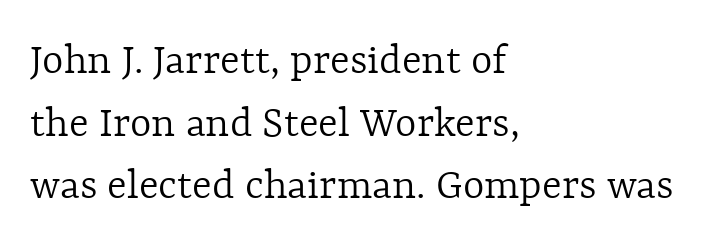
{"italic": "no", "bold": "no", "weight": "light", "width": "normal", "x_height": "medium", "monospaced": "no", "underline": "no", "align": "left", "line_spacing": "normal", "line_spacing_ratio": 1.36, "letter_spacing": "normal", "letter_spacing_em": 0.0, "glyph_px": 46}
